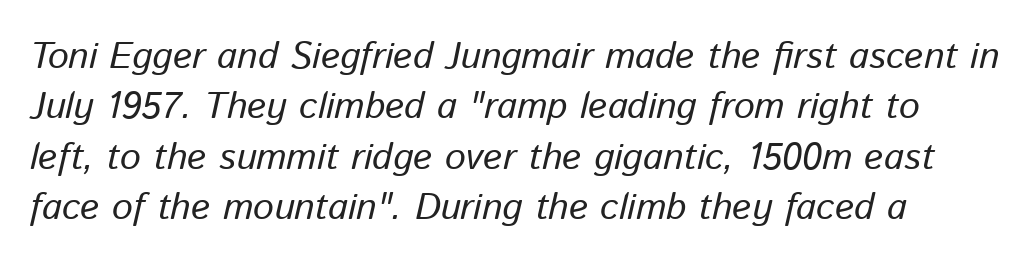
Q: Is the text bold? A: No.
Q: Is the text italic (slanted)? A: Yes, it leans right by about 13 degrees.
Q: Is the text underlined? A: No.
Q: How is the paragraph aligned? A: Left-aligned.
Q: Is the spacing between letters normal or unusually wide? A: Normal.
Q: Is the spacing between lines tight, normal or loose? A: Normal.
Q: Width (condensed, normal, or wide)? A: Normal.
Q: Stroke contrast? A: Low.
Q: x-height? A: Medium.
Q: Monospaced? A: No.
